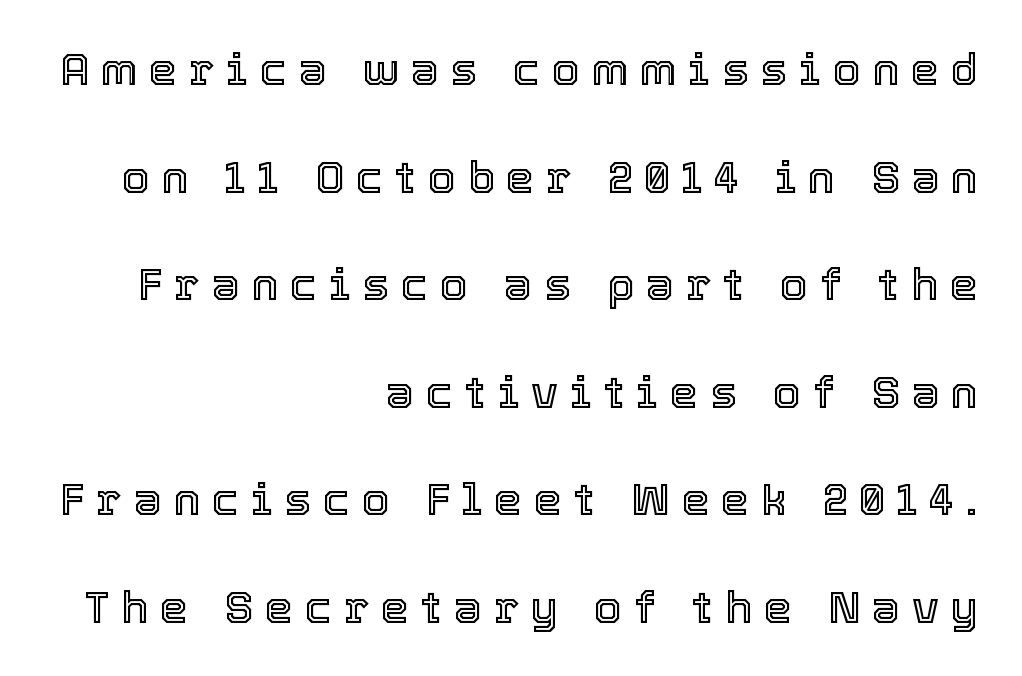
Here the designer chose a conventional face with non-uniform glyph widths. In terms of posture, this sample is upright. These lines stack with their right ends in a neat column. Characters follow at a spacing far wider than the type designer built in. The space beneath each line is pristine and unruled.
